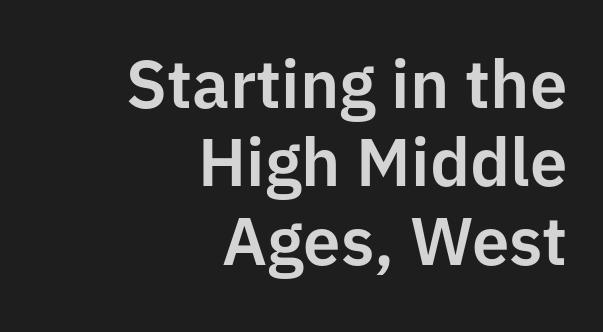
You could not count columns in this text — the font is proportionally spaced. The ragged edge is on the left, which tells us the setting is flush right. When letters stand straight like this, we call the style roman or upright. Tracking here is standard; glyphs follow each other at the usual distance.
